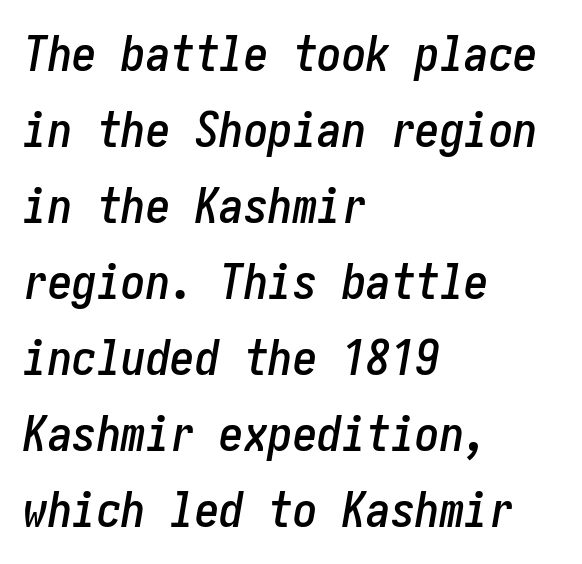
The image shows 49 px condensed type, italic (leaning right); set left-aligned, normal line spacing (1.55x), normal letter spacing, not underlined; low stroke contrast and a medium x-height.
